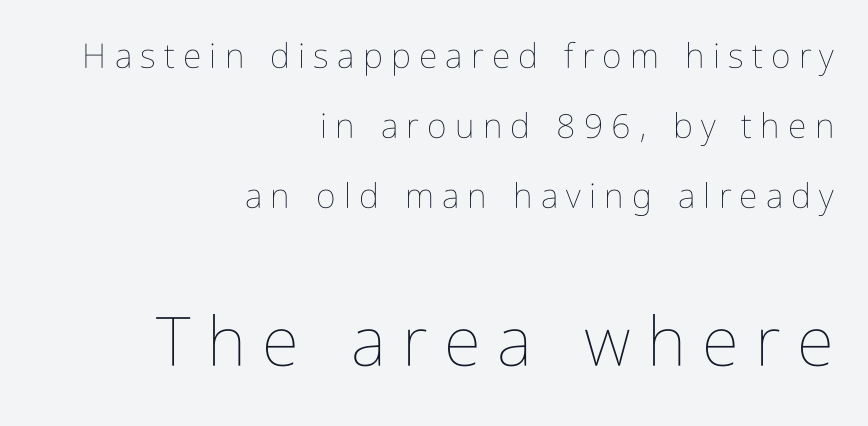
The image shows 68 px thin, condensed type, upright; set right-aligned, loose line spacing (2.06x), unusually wide letter spacing (+0.24 em), not underlined; the second (bottom) block is 2.0x larger; low stroke contrast and a medium x-height.
